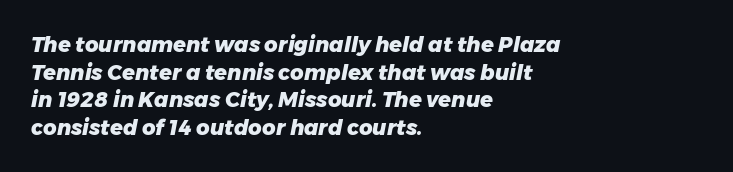
The image shows 21 px bold type, italic (leaning right); set left-aligned, normal line spacing (1.31x), normal letter spacing, not underlined.
